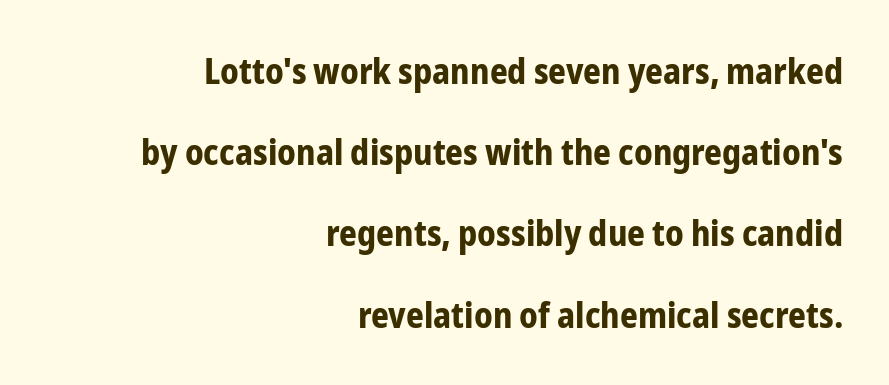
Observe the ordinary spacing: letters are neighbours, not strangers. Type style note: lacks serifs. Each line ends at the same right margin while the left side varies. Leading is clearly above the norm, producing a sparse column.
